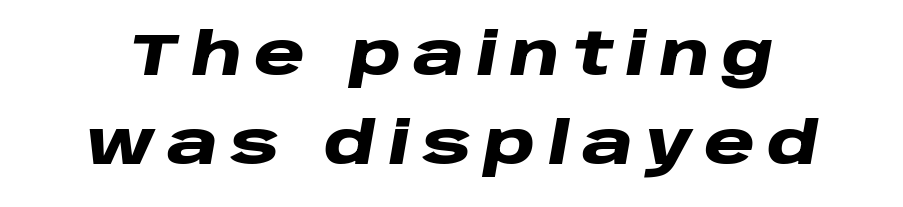
Is this a fixed-width face? No — the glyphs have proportional, varying widths. The passage shown leans; its letterforms are oblique. Vertical spacing — default. The words here are not underlined. This sample uses expanded letter spacing, leaving extra air between glyphs.
